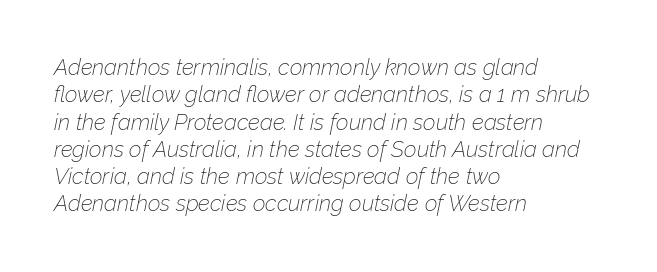
{"italic": "yes", "lean": "right", "slant_degrees": 12, "bold": "no", "underline": "no", "align": "left", "line_spacing_ratio": 1.24, "letter_spacing": "normal", "letter_spacing_em": 0.0, "glyph_px": 22}
